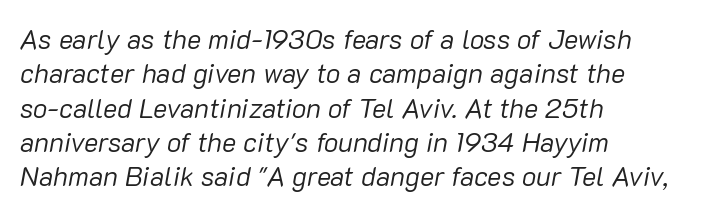
The strip under each line holds only bare page. The lines are quadded left. Italic? Definitely — the glyphs are oblique. The rendering keeps characters at their native spacing.
